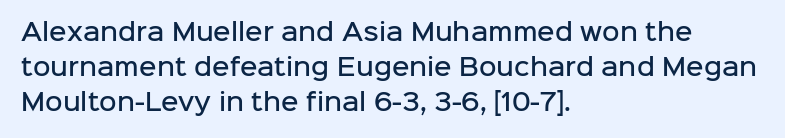
{"italic": "no", "bold": "semi", "underline": "no", "align": "left", "line_spacing": "normal", "line_spacing_ratio": 1.46, "letter_spacing": "normal", "letter_spacing_em": 0.0, "glyph_px": 24}
